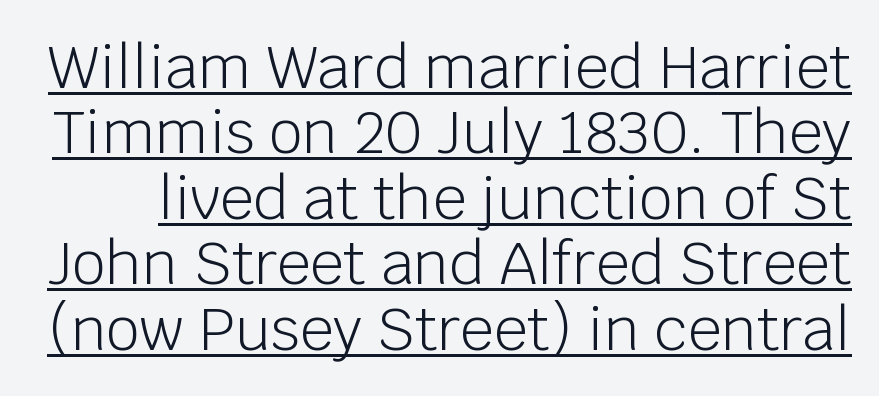
{"serif": "no", "italic": "no", "bold": "no", "weight": "light", "width": "normal", "stroke_contrast": "low", "x_height": "large", "monospaced": "no", "underline": "yes", "line_spacing": "tight", "line_spacing_ratio": 1.11, "letter_spacing": "normal", "letter_spacing_em": 0.0, "glyph_px": 59}
